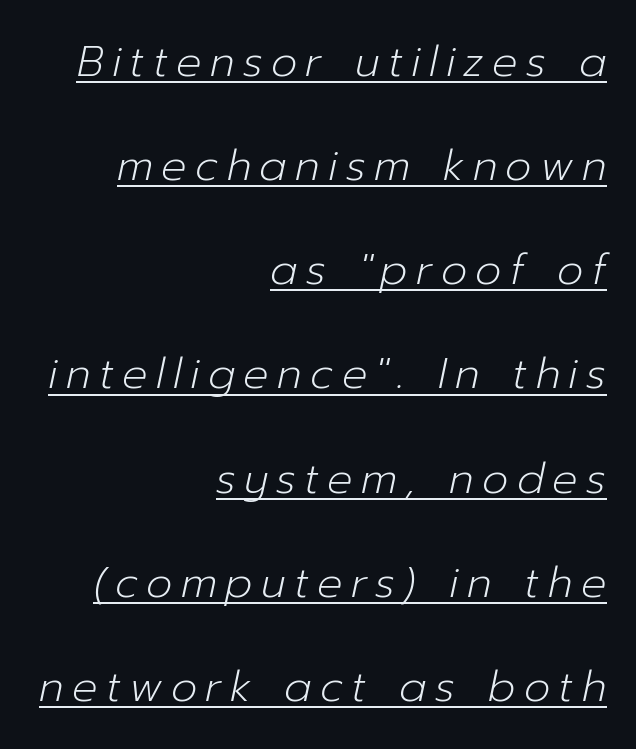
Q: Is the text bold? A: No.
Q: Is the text italic (slanted)? A: Yes, it leans right by about 12 degrees.
Q: Is the text underlined? A: Yes.
Q: How is the paragraph aligned? A: Right-aligned.
Q: Is the spacing between letters normal or unusually wide? A: Unusually wide.
Q: Is the spacing between lines tight, normal or loose? A: Loose.
Q: Width (condensed, normal, or wide)? A: Normal.
Q: Stroke contrast? A: Low.
Q: x-height? A: Medium.
Q: Monospaced? A: No.
